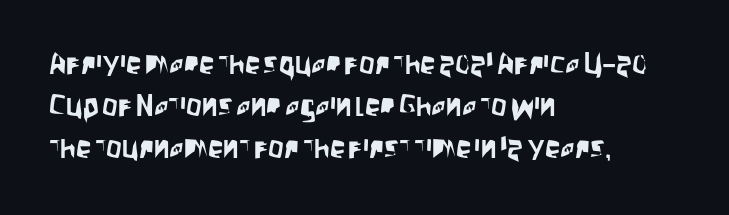
The vertical gap from one line to the next is medium. Ascenders rise straight up at ninety degrees. The passage shown has conventional tracking throughout. Has an underline been added? It has not. Typeset ragged right — the left edge is the straight one.
